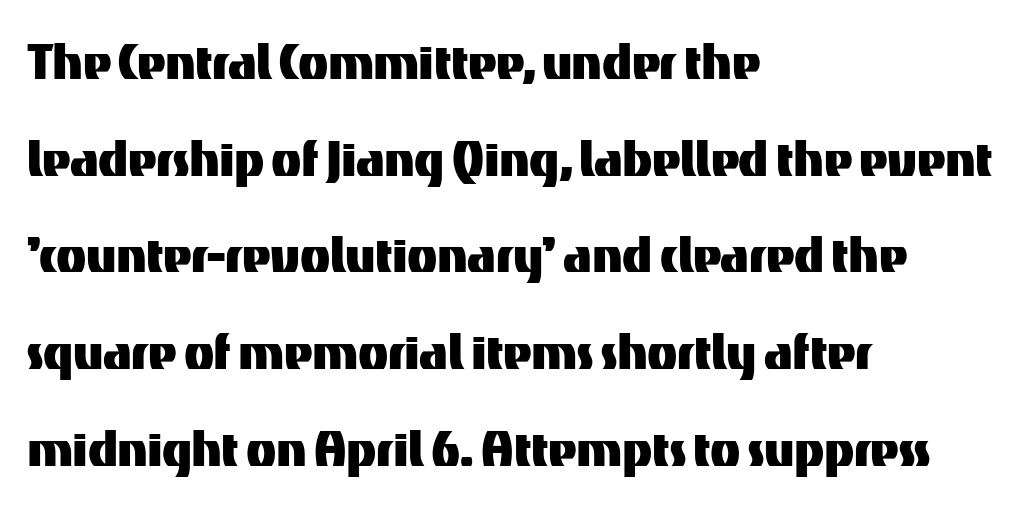
{"serif": "no", "italic": "no", "width": "normal", "stroke_contrast": "medium", "x_height": "medium", "monospaced": "no", "underline": "no", "align": "left", "line_spacing": "normal", "line_spacing_ratio": 1.56, "letter_spacing": "normal", "letter_spacing_em": 0.0, "glyph_px": 62}
